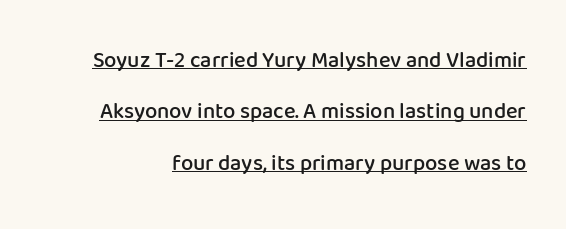
Line spacing here is loose. Notice the strokes are somewhat thickened but not fully heavy: this is a semibold. Look at the tracking — it's just the regular setting, nothing added. Each line of the rendering has a horizontal stroke beneath the glyphs.
